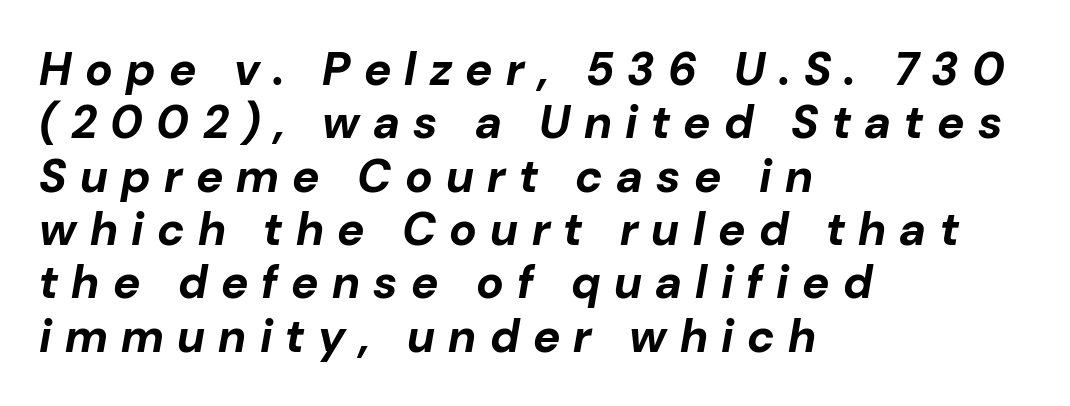
Q: Is the text bold? A: Yes.
Q: Is the text italic (slanted)? A: Yes, it leans right by about 10 degrees.
Q: Is the text underlined? A: No.
Q: How is the paragraph aligned? A: Left-aligned.
Q: Is the spacing between letters normal or unusually wide? A: Unusually wide.
Q: Width (condensed, normal, or wide)? A: Normal.
Q: Stroke contrast? A: Low.
Q: x-height? A: Medium.
Q: Monospaced? A: No.
